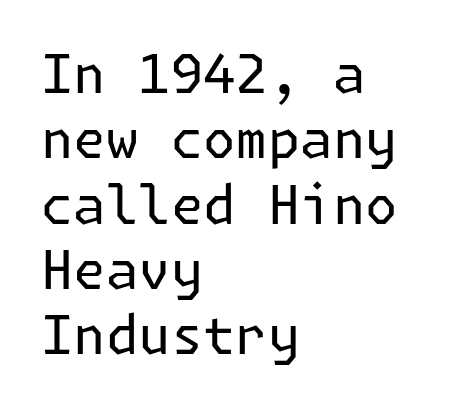
{"serif": "no", "italic": "no", "bold": "no", "weight": "regular", "width": "normal", "stroke_contrast": "low", "x_height": "medium", "underline": "no", "align": "left", "line_spacing_ratio": 1.21, "letter_spacing": "normal", "letter_spacing_em": 0.0, "glyph_px": 54}
